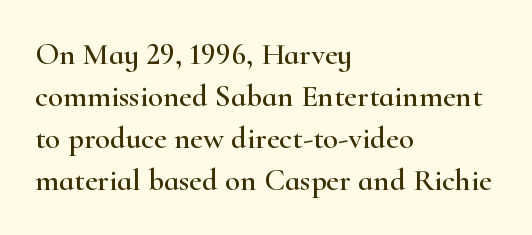
The image shows 31 px wide serif type, upright; set left-aligned, normal line spacing (1.36x), normal letter spacing, not underlined; high stroke contrast and a small x-height.
